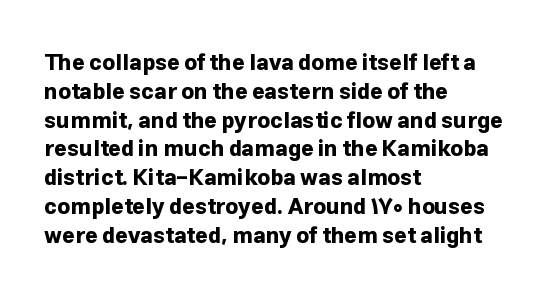
{"italic": "no", "bold": "yes", "underline": "no", "align": "left", "line_spacing": "normal", "line_spacing_ratio": 1.31, "letter_spacing": "normal", "letter_spacing_em": 0.0, "glyph_px": 22}
